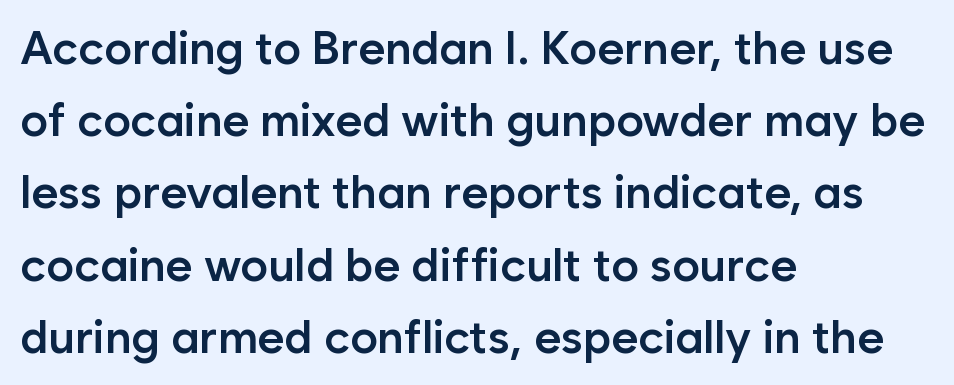
The image shows 46 px semibold sans-serif type, upright; set left-aligned, normal line spacing (1.57x), normal letter spacing, not underlined; low stroke contrast and a medium x-height.
